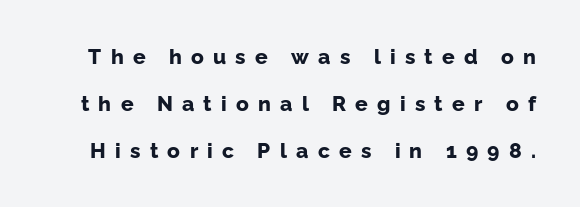
The image shows 21 px bold type, upright; set loose line spacing (2.23x), unusually wide letter spacing (+0.44 em), not underlined.
